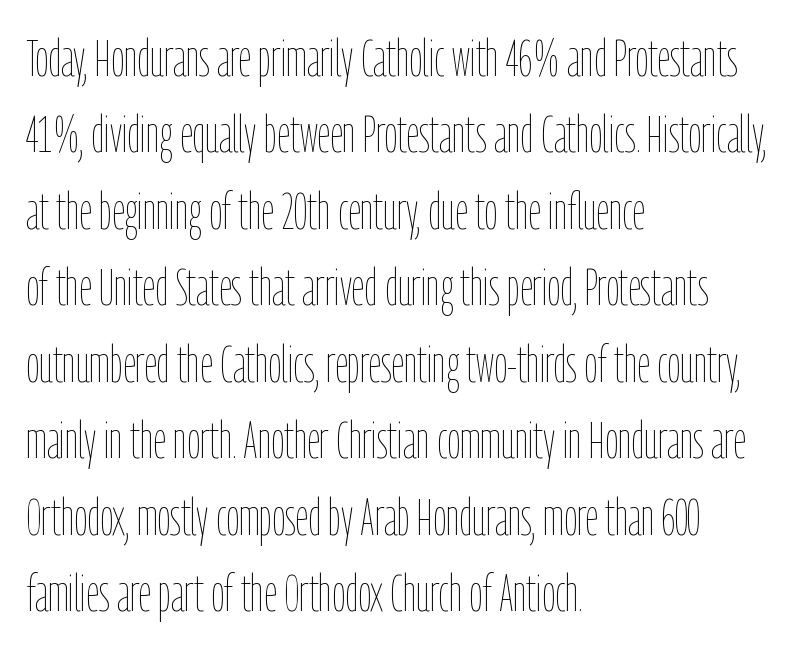
{"italic": "no", "bold": "no", "weight": "thin", "width": "condensed", "stroke_contrast": "low", "x_height": "medium", "monospaced": "no", "underline": "no", "align": "left", "line_spacing": "normal", "line_spacing_ratio": 1.5, "letter_spacing": "normal", "letter_spacing_em": 0.0, "glyph_px": 51}
